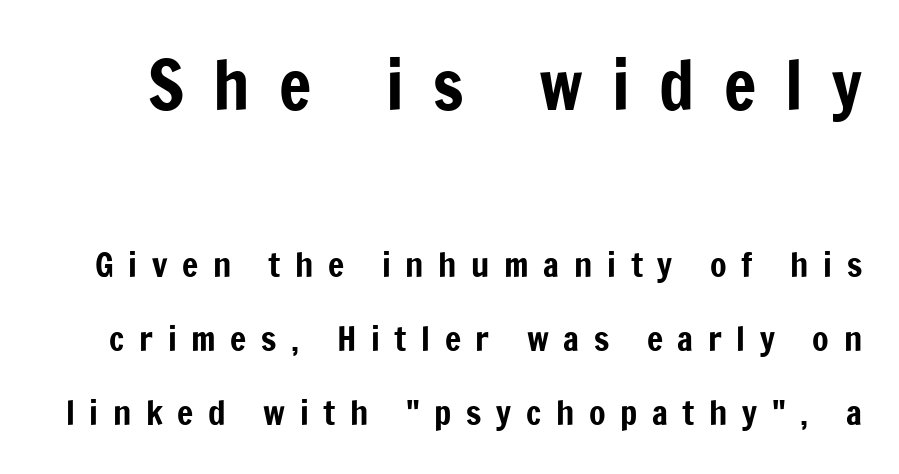
Q: Is the text italic (slanted)? A: No, it is upright.
Q: Is the typeface a serif or a sans-serif typeface? A: Sans-serif.
Q: Is the text underlined? A: No.
Q: Is the spacing between letters normal or unusually wide? A: Unusually wide.
Q: Is the spacing between lines tight, normal or loose? A: Loose.
Q: Which block of text is set in a larger size, the first (top) or the second (bottom)? A: The first (top) one.
Q: Width (condensed, normal, or wide)? A: Condensed.
Q: Stroke contrast? A: Low.
Q: x-height? A: Medium.
Q: Monospaced? A: No.
